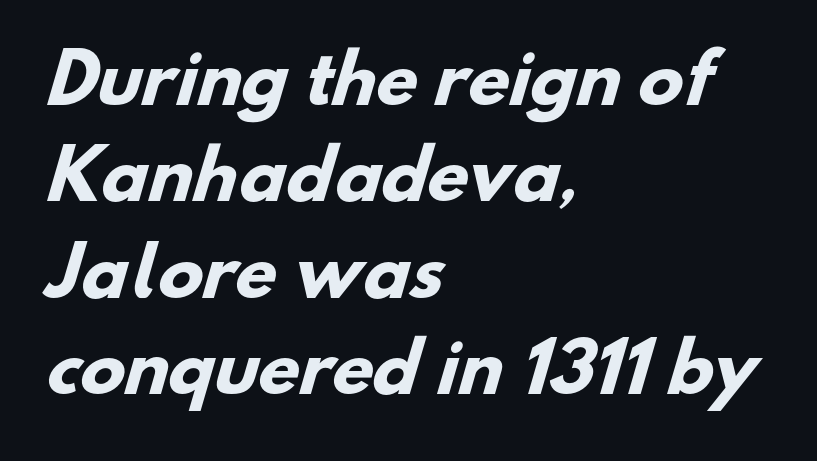
A clean baseline with only descenders dipping below it. The rendering shows plain stroke endings on the letterforms — a sans-serif design. The typesetting leans heavy: a genuine bold. Here the designer chose a conventional face with non-uniform glyph widths. The type is set solid horizontally, with unmodified tracking.
